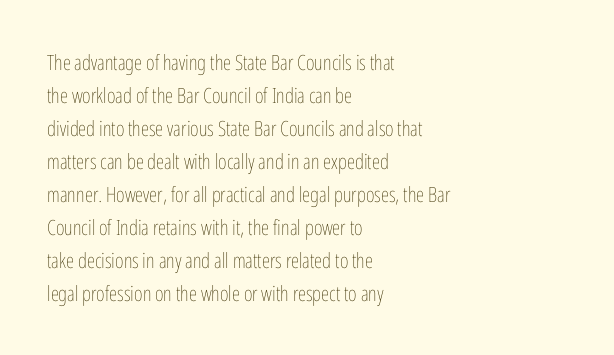
No italicization has been applied; the sample stays upright. This rendering features lettering with no underline. Summary of weight: not heavy and not bold. The typesetter chose a ragged-right arrangement here. The vertical gap from one line to the next is medium.
